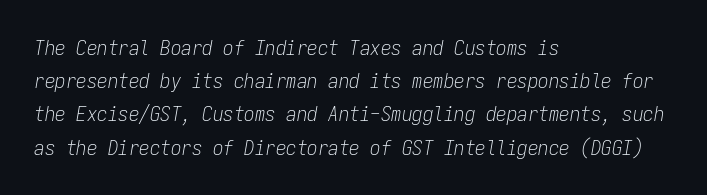
{"italic": "yes", "lean": "right", "slant_degrees": 9, "bold": "no", "underline": "no", "align": "left", "line_spacing": "normal", "line_spacing_ratio": 1.58, "letter_spacing": "normal", "letter_spacing_em": 0.0, "glyph_px": 21}
